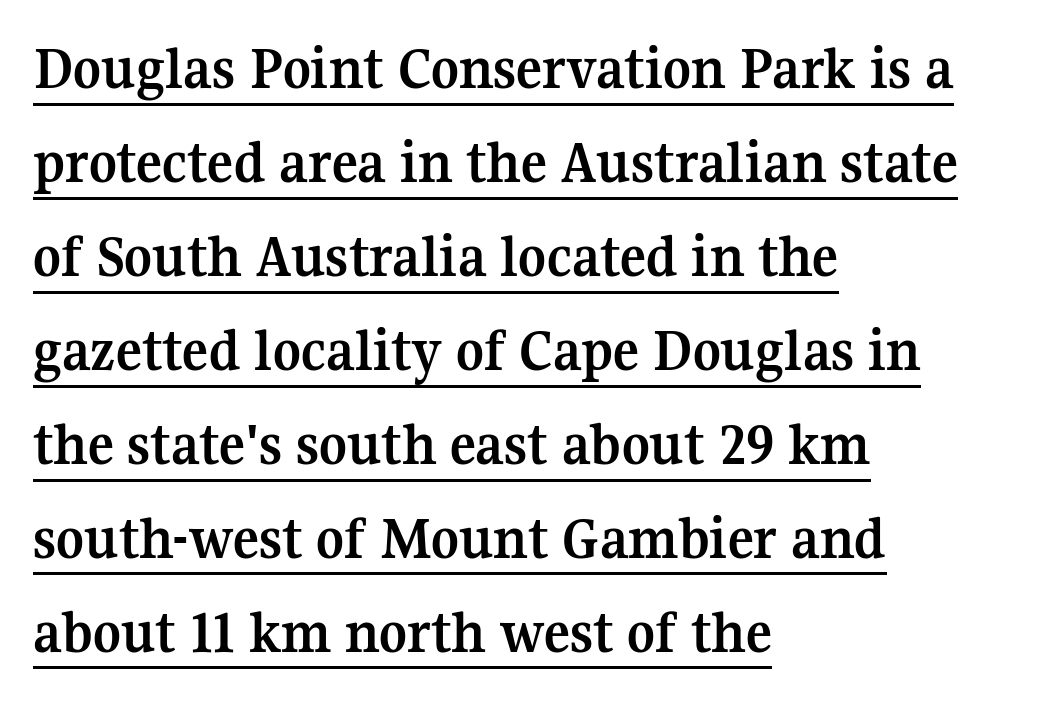
{"serif": "yes", "italic": "no", "bold": "yes", "weight": "semibold", "width": "normal", "stroke_contrast": "medium", "x_height": "medium", "monospaced": "no", "underline": "yes", "align": "left", "line_spacing": "normal", "line_spacing_ratio": 1.54, "letter_spacing": "normal", "letter_spacing_em": 0.0, "glyph_px": 61}
